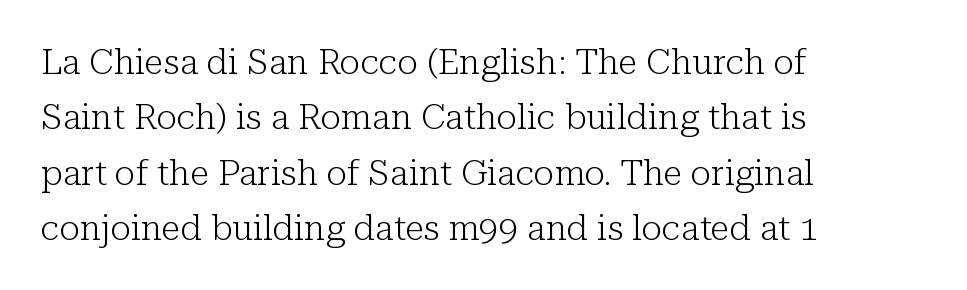
The image shows 35 px light serif type, upright; set left-aligned, normal line spacing (1.58x), normal letter spacing, not underlined; low stroke contrast and a medium x-height.
